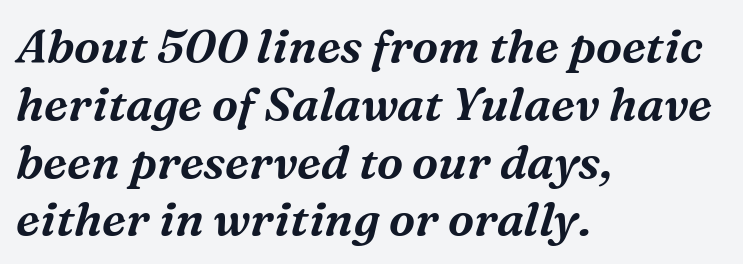
The image shows 47 px serif type, italic (leaning right); set left-aligned, line spacing 1.23x, normal letter spacing, not underlined; medium stroke contrast and a medium x-height.
